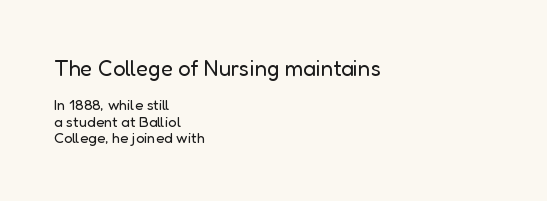
{"italic": "no", "bold": "no", "underline": "no", "align": "left", "line_spacing": "tight", "line_spacing_ratio": 1.08, "letter_spacing": "normal", "letter_spacing_em": 0.0, "larger_block": "first", "size_ratio": 1.47, "glyph_px": 22}
